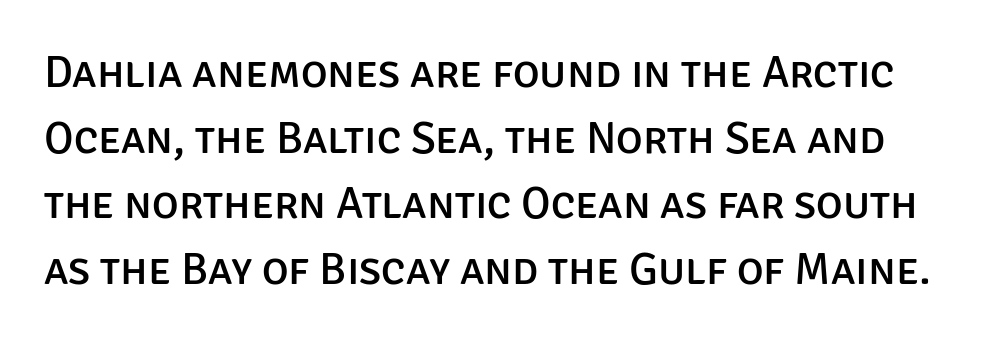
The image shows 45 px sans-serif type, upright; set normal line spacing (1.46x), normal letter spacing, not underlined; low stroke contrast and a large x-height.
